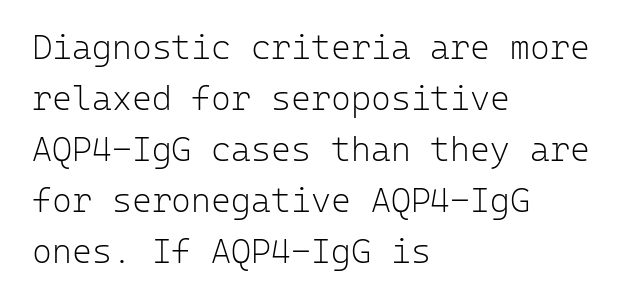
Q: Is the text bold? A: No.
Q: Is the text italic (slanted)? A: No, it is upright.
Q: Is the typeface a serif or a sans-serif typeface? A: Sans-serif.
Q: Is the text underlined? A: No.
Q: How is the paragraph aligned? A: Left-aligned.
Q: Is the spacing between letters normal or unusually wide? A: Normal.
Q: Is the spacing between lines tight, normal or loose? A: Normal.
Q: Width (condensed, normal, or wide)? A: Normal.
Q: Stroke contrast? A: Low.
Q: x-height? A: Medium.
Q: Monospaced? A: Yes.
